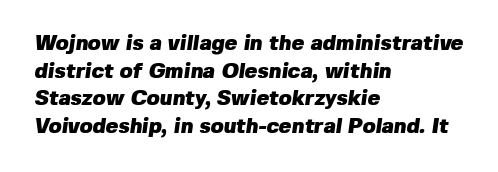
Q: Is the text bold? A: Yes.
Q: Is the text underlined? A: No.
Q: How is the paragraph aligned? A: Left-aligned.
Q: Is the spacing between letters normal or unusually wide? A: Normal.
Q: Is the spacing between lines tight, normal or loose? A: Normal.
